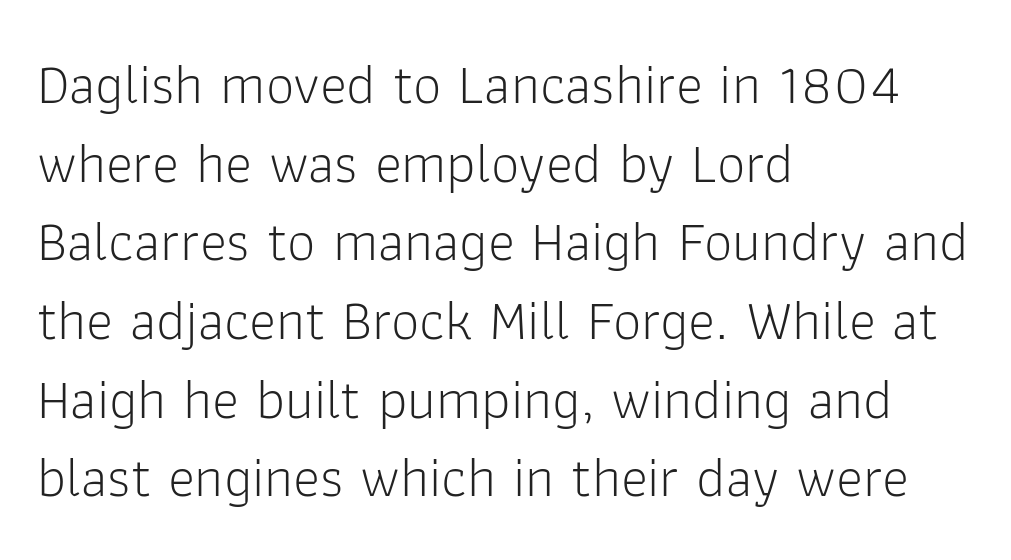
The image shows 57 px light sans-serif type, upright; set left-aligned, normal line spacing (1.38x), normal letter spacing, not underlined; low stroke contrast and a medium x-height.
